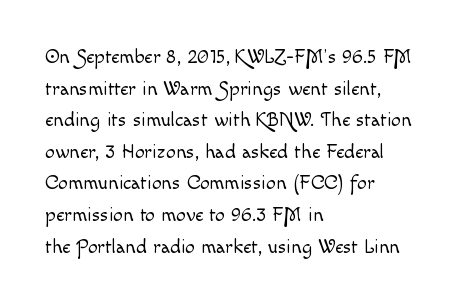
Q: Is the text bold? A: No.
Q: Is the text italic (slanted)? A: No, it is upright.
Q: Is the text underlined? A: No.
Q: How is the paragraph aligned? A: Left-aligned.
Q: Is the spacing between letters normal or unusually wide? A: Normal.
Q: Is the spacing between lines tight, normal or loose? A: Normal.
